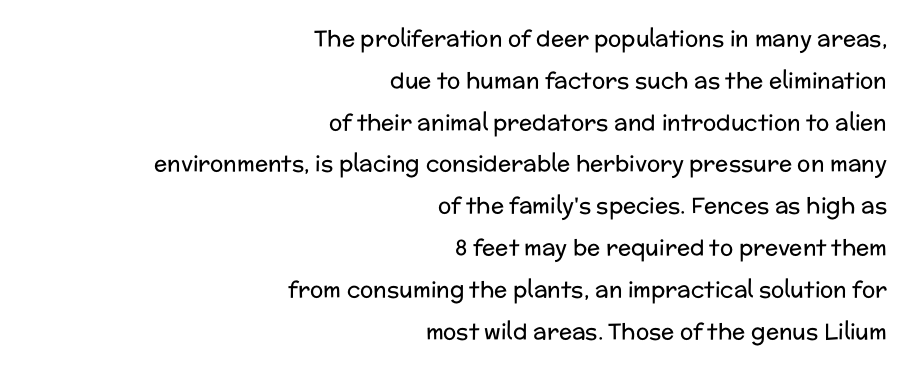
{"italic": "no", "bold": "no", "underline": "no", "align": "right", "line_spacing": "loose", "line_spacing_ratio": 1.9, "letter_spacing": "normal", "letter_spacing_em": 0.0, "glyph_px": 22}
